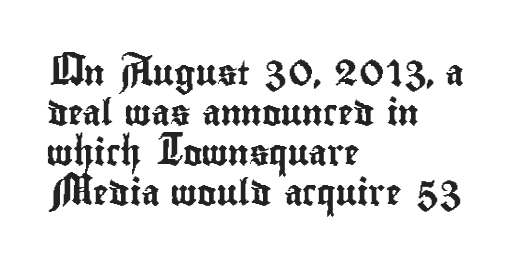
{"italic": "no", "underline": "no", "align": "left", "line_spacing": "normal", "line_spacing_ratio": 1.54, "letter_spacing": "normal", "letter_spacing_em": 0.0, "glyph_px": 26}
